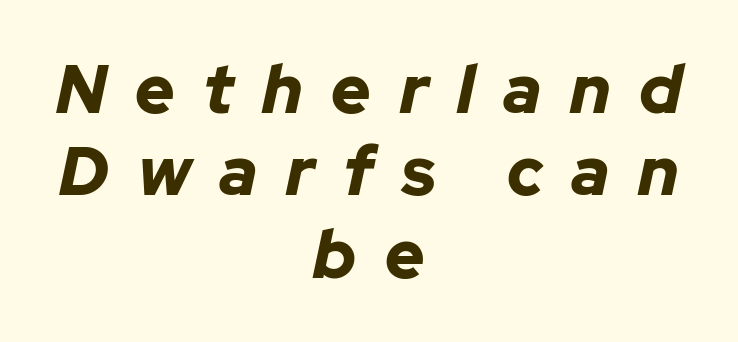
Do the characters align in a grid? No, the font is proportional. The lines in this sample share a center point and differ in where they start and stop. Slanted lettering throughout. Caption: expanded tracking, letters set apart. These lines carry a lot of weight — the face is fully bold.
